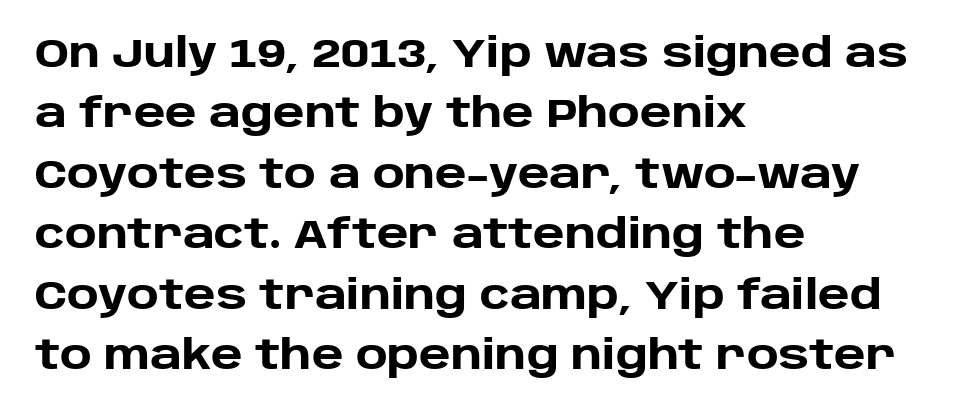
{"serif": "no", "italic": "no", "bold": "yes", "weight": "heavy", "width": "normal", "stroke_contrast": "low", "x_height": "large", "monospaced": "no", "underline": "no", "align": "left", "line_spacing": "normal", "line_spacing_ratio": 1.51, "letter_spacing": "normal", "letter_spacing_em": 0.0, "glyph_px": 40}
